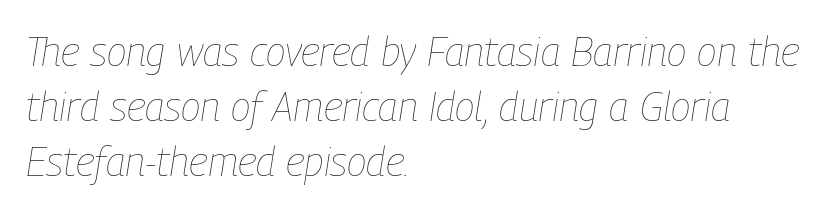
Q: Is the text bold? A: No.
Q: Is the text italic (slanted)? A: Yes, it leans right by about 9 degrees.
Q: Is the text underlined? A: No.
Q: How is the paragraph aligned? A: Left-aligned.
Q: Is the spacing between letters normal or unusually wide? A: Normal.
Q: Is the spacing between lines tight, normal or loose? A: Normal.
Q: Width (condensed, normal, or wide)? A: Condensed.
Q: Stroke contrast? A: Low.
Q: x-height? A: Medium.
Q: Monospaced? A: No.
